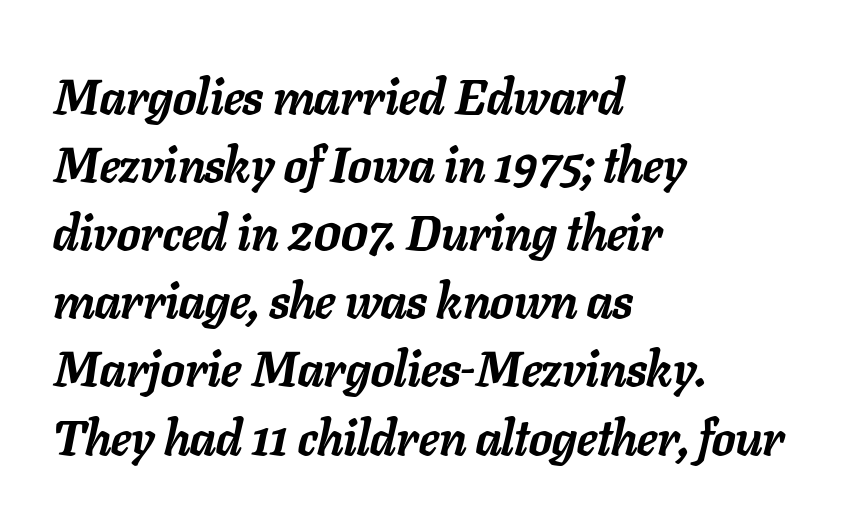
Q: Is the text bold? A: Yes.
Q: Is the text italic (slanted)? A: Yes, it leans right by about 11 degrees.
Q: Is the text underlined? A: No.
Q: How is the paragraph aligned? A: Left-aligned.
Q: Is the spacing between letters normal or unusually wide? A: Normal.
Q: Is the spacing between lines tight, normal or loose? A: Normal.
Q: Width (condensed, normal, or wide)? A: Normal.
Q: Stroke contrast? A: Low.
Q: x-height? A: Medium.
Q: Monospaced? A: No.
